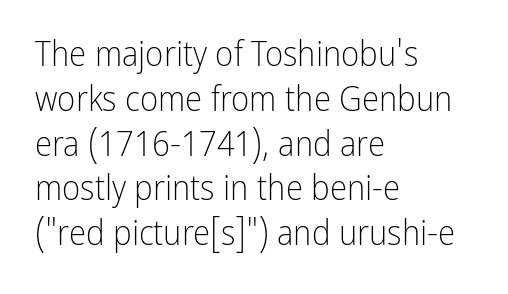
Unmarked baselines from the first word to the last. Short and long lines alike share a common starting point at left. These lines are rendered in a variable-pitch font. The leading is moderate, giving the passage an even texture. This rendering employs a face without finishing strokes, i.e., a sans-serif.
